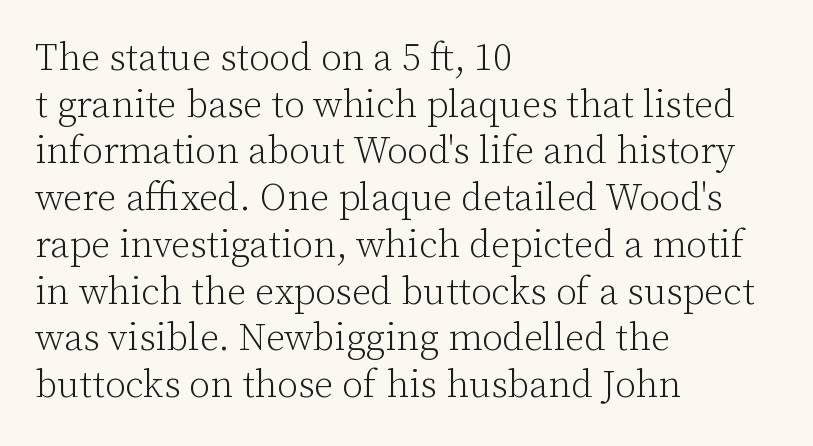
Q: Is the text bold? A: No.
Q: Is the text italic (slanted)? A: No, it is upright.
Q: Is the typeface a serif or a sans-serif typeface? A: Serif.
Q: Is the text underlined? A: No.
Q: How is the paragraph aligned? A: Left-aligned.
Q: Is the spacing between letters normal or unusually wide? A: Normal.
Q: Width (condensed, normal, or wide)? A: Normal.
Q: Stroke contrast? A: Low.
Q: x-height? A: Medium.
Q: Monospaced? A: No.
